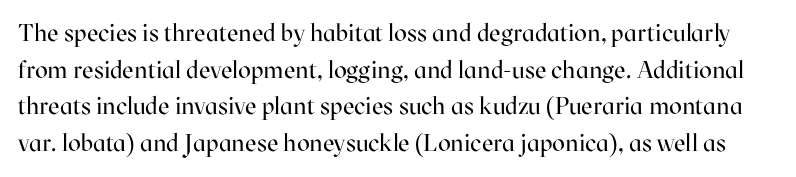
The image shows 24 px text type, upright; set normal line spacing (1.53x), normal letter spacing, not underlined.
